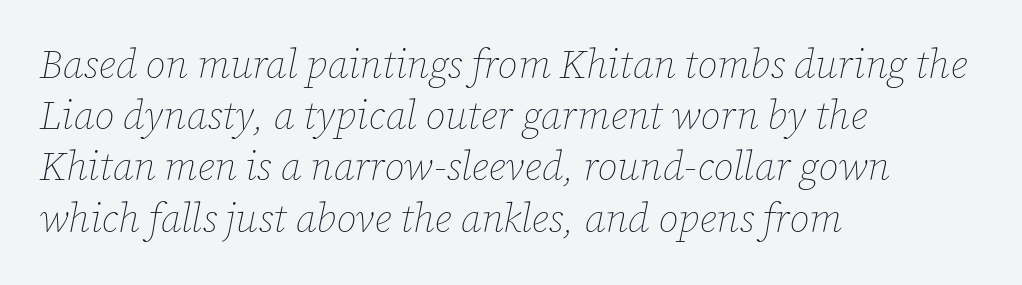
Successive baselines arrive at the customary interval. The face used here is rendered with its standard letterfit. Proportional: the letters do not fall into vertical columns. Unbolded letterforms with no extra heft.
